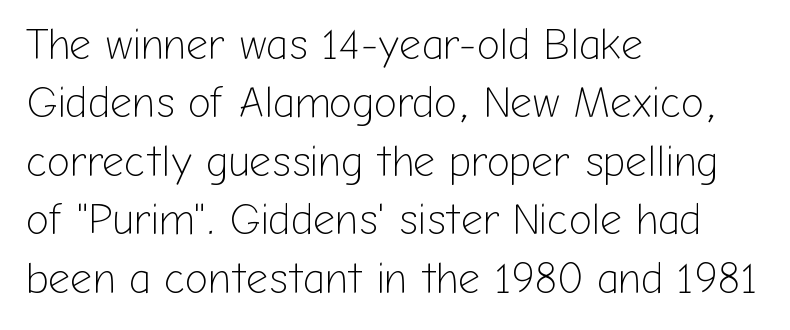
{"serif": "no", "italic": "no", "bold": "no", "weight": "light", "width": "normal", "stroke_contrast": "low", "x_height": "medium", "monospaced": "no", "underline": "no", "align": "left", "line_spacing": "normal", "line_spacing_ratio": 1.36, "letter_spacing": "normal", "letter_spacing_em": 0.0, "glyph_px": 43}
